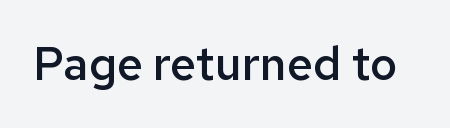
The image shows 46 px semibold sans-serif type, upright; set normal letter spacing, not underlined; low stroke contrast and a medium x-height.
